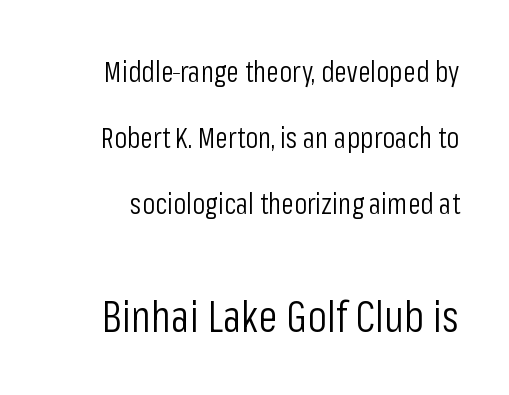
{"serif": "no", "italic": "no", "bold": "no", "weight": "light", "width": "condensed", "stroke_contrast": "low", "x_height": "medium", "monospaced": "no", "underline": "no", "line_spacing": "loose", "line_spacing_ratio": 2.28, "letter_spacing": "normal", "letter_spacing_em": 0.0, "larger_block": "second", "size_ratio": 1.52, "glyph_px": 44}
